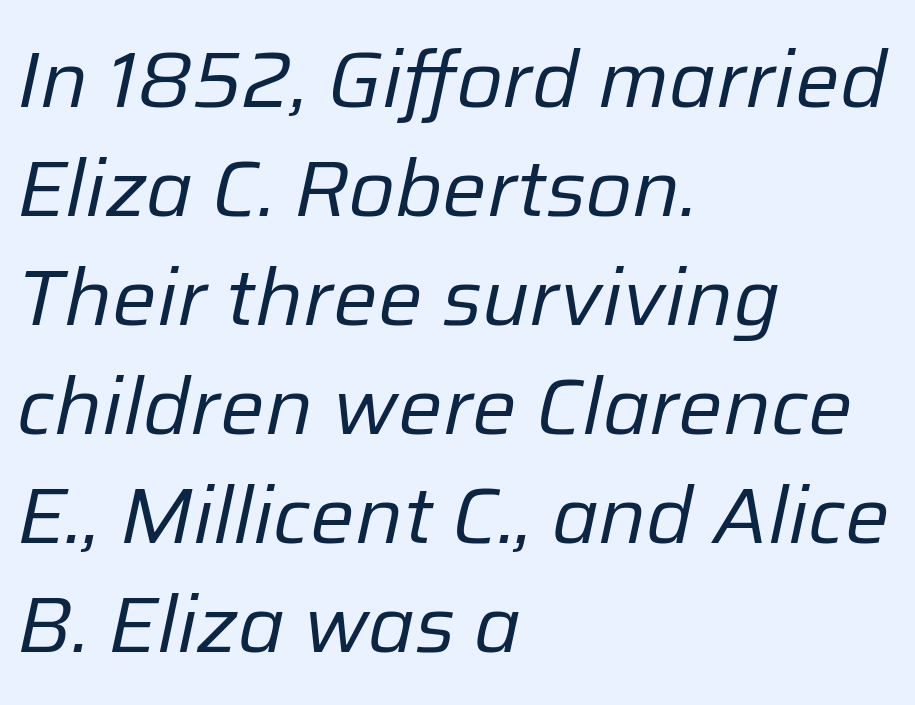
The image shows 79 px regular-weight type, italic (leaning right); set left-aligned, normal line spacing (1.38x), normal letter spacing, not underlined; low stroke contrast and a medium x-height.
